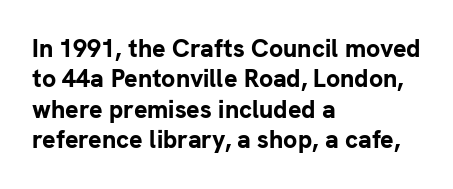
Q: Is the text bold? A: Yes.
Q: Is the text italic (slanted)? A: No, it is upright.
Q: Is the text underlined? A: No.
Q: How is the paragraph aligned? A: Left-aligned.
Q: Is the spacing between letters normal or unusually wide? A: Normal.
